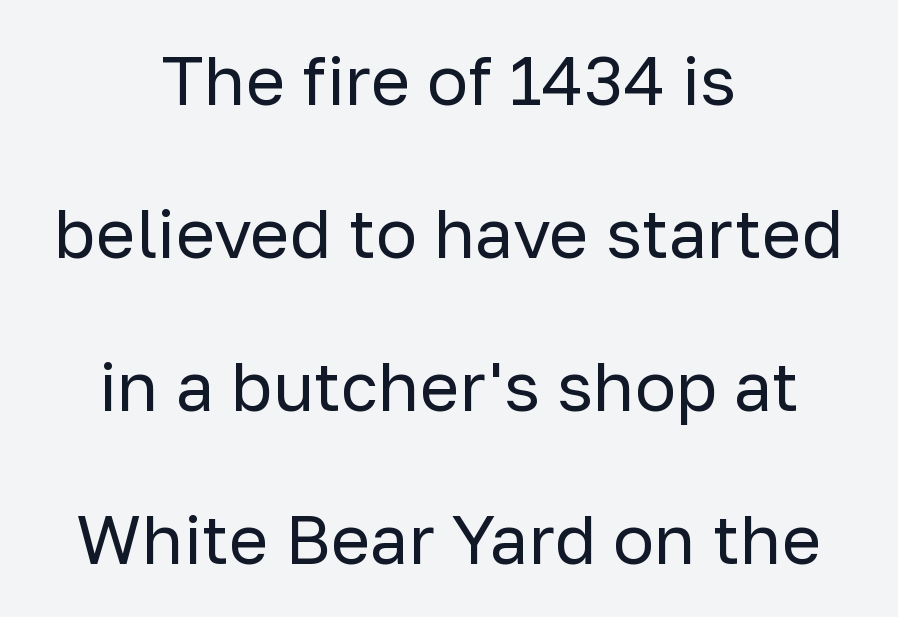
No feet cap the strokes, marking this as sans-serif type. Between one letter and the next there's only the usual sliver of space. This sample has the flowing, uneven cadence of proportional lettering. Tall strokes in this sample are plumb rather than angled. Honestly, there is no underline to notice here at all. Loosely led — the rows are spread out.
